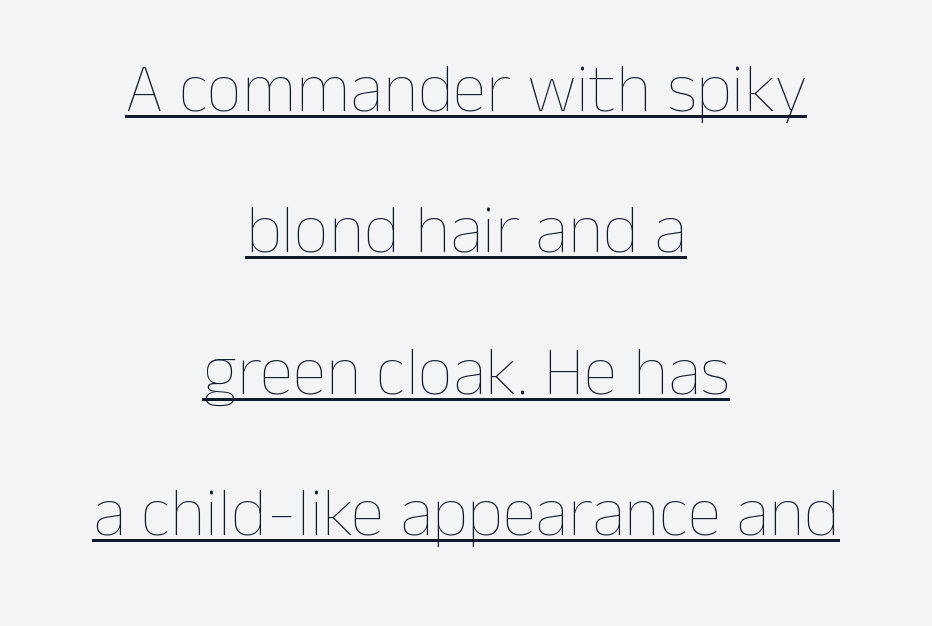
Q: Is the text bold? A: No.
Q: Is the text italic (slanted)? A: No, it is upright.
Q: Is the text underlined? A: Yes.
Q: How is the paragraph aligned? A: Centered.
Q: Is the spacing between letters normal or unusually wide? A: Normal.
Q: Is the spacing between lines tight, normal or loose? A: Loose.
Q: Width (condensed, normal, or wide)? A: Normal.
Q: Stroke contrast? A: Low.
Q: x-height? A: Medium.
Q: Monospaced? A: No.
